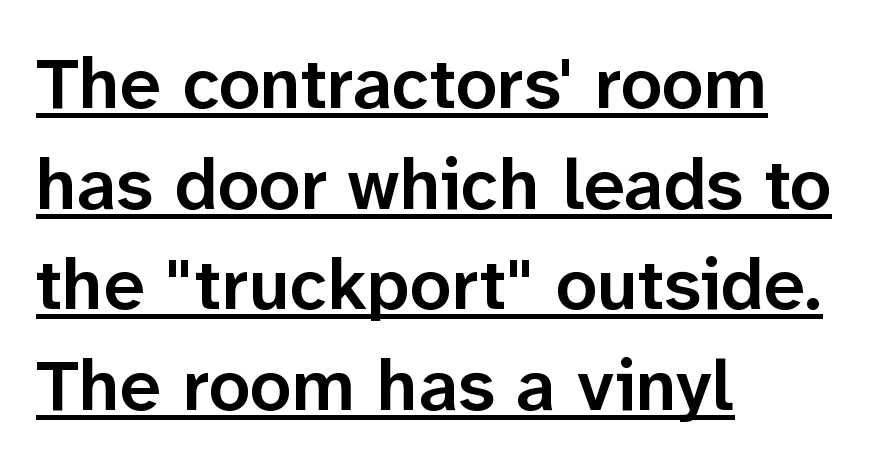
The image shows 73 px semibold sans-serif type, upright; set left-aligned, normal line spacing (1.38x), normal letter spacing, underlined; low stroke contrast and a medium x-height.
